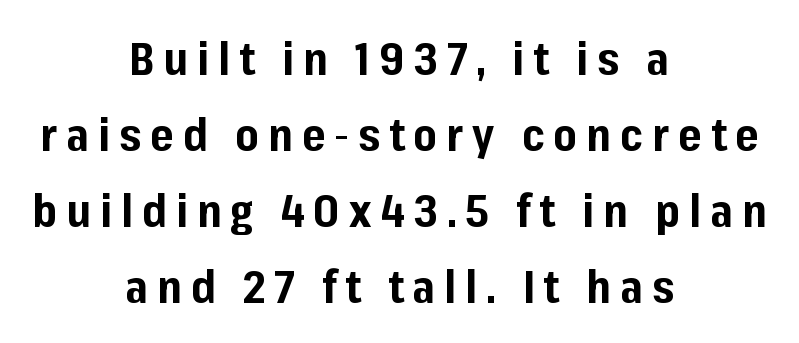
The image shows 45 px bold sans-serif type, upright; set centered, normal line spacing (1.69x), unusually wide letter spacing (+0.2 em), not underlined; low stroke contrast and a medium x-height.
